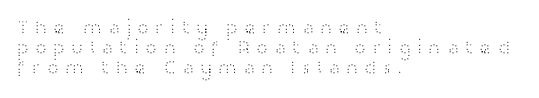
Q: Is the text bold? A: No.
Q: Is the text italic (slanted)? A: No, it is upright.
Q: Is the text underlined? A: No.
Q: How is the paragraph aligned? A: Left-aligned.
Q: Is the spacing between letters normal or unusually wide? A: Unusually wide.
Q: Is the spacing between lines tight, normal or loose? A: Tight.
